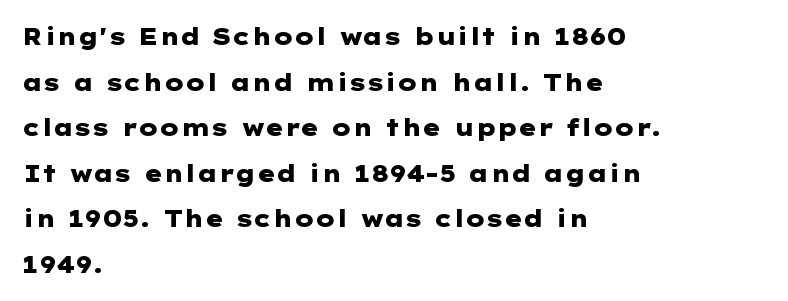
The image shows 23 px bold type, upright; set left-aligned, loose line spacing (1.98x), normal letter spacing, not underlined.
